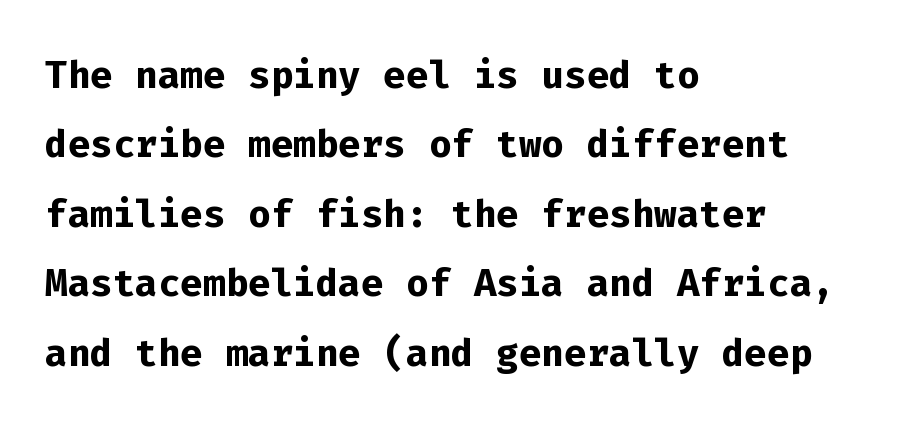
{"serif": "no", "italic": "no", "bold": "yes", "weight": "semibold", "width": "normal", "stroke_contrast": "low", "x_height": "medium", "monospaced": "yes", "underline": "no", "align": "left", "line_spacing": "normal", "line_spacing_ratio": 1.31, "letter_spacing": "normal", "letter_spacing_em": 0.0, "glyph_px": 53}
